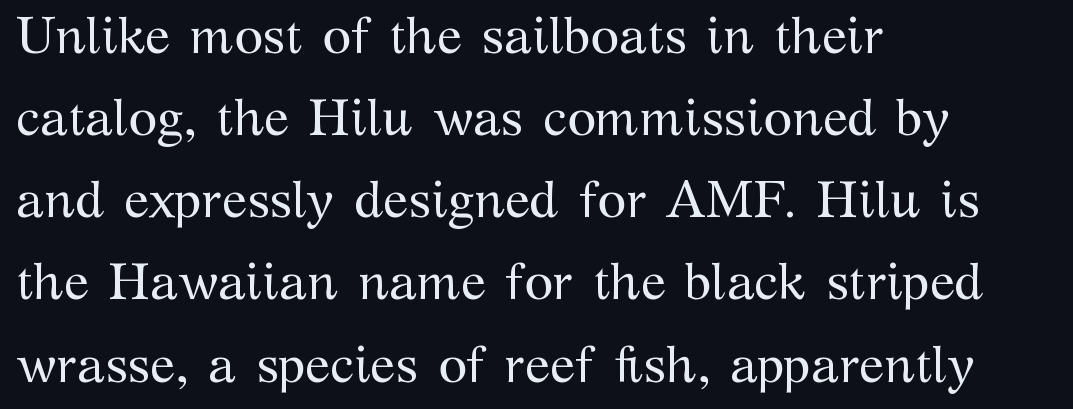
The image shows 52 px regular-weight serif type, upright; set left-aligned, normal line spacing (1.58x), normal letter spacing, not underlined; medium stroke contrast and a medium x-height.
